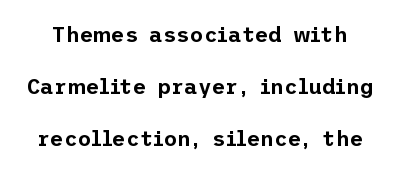
{"italic": "no", "underline": "no", "line_spacing": "loose", "line_spacing_ratio": 2.47, "letter_spacing": "normal", "letter_spacing_em": 0.0, "glyph_px": 21}
